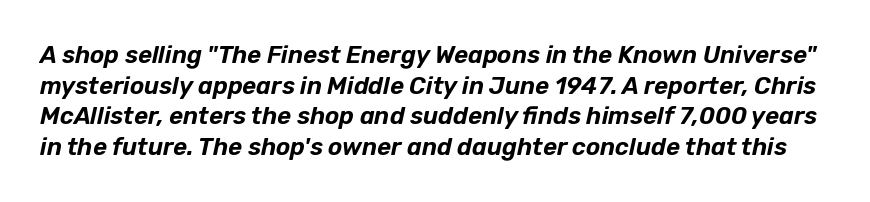
{"italic": "yes", "lean": "right", "slant_degrees": 12, "underline": "no", "line_spacing": "normal", "line_spacing_ratio": 1.28, "letter_spacing": "normal", "letter_spacing_em": 0.0, "glyph_px": 24}
